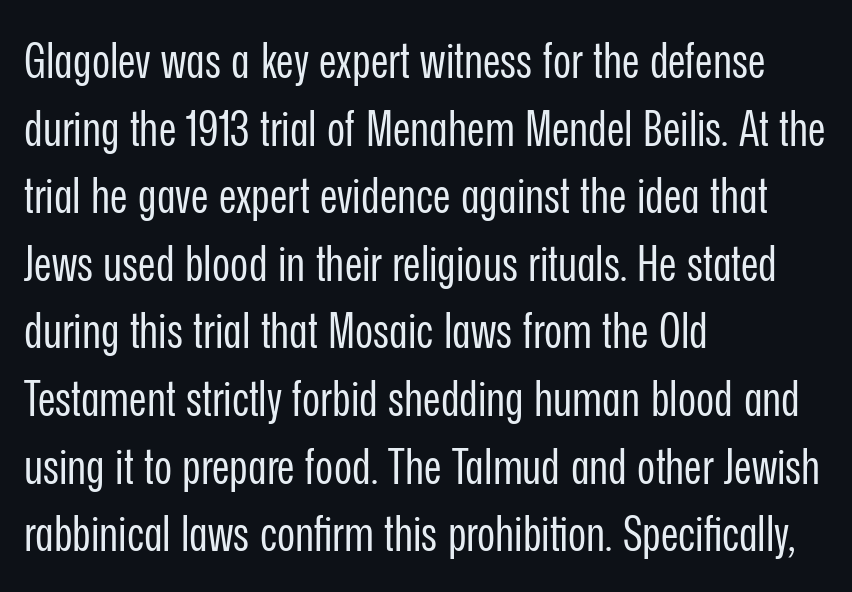
Q: Is the text bold? A: No.
Q: Is the text italic (slanted)? A: No, it is upright.
Q: Is the typeface a serif or a sans-serif typeface? A: Sans-serif.
Q: Is the text underlined? A: No.
Q: How is the paragraph aligned? A: Left-aligned.
Q: Is the spacing between letters normal or unusually wide? A: Normal.
Q: Is the spacing between lines tight, normal or loose? A: Normal.
Q: Width (condensed, normal, or wide)? A: Condensed.
Q: Stroke contrast? A: Low.
Q: x-height? A: Medium.
Q: Monospaced? A: No.
